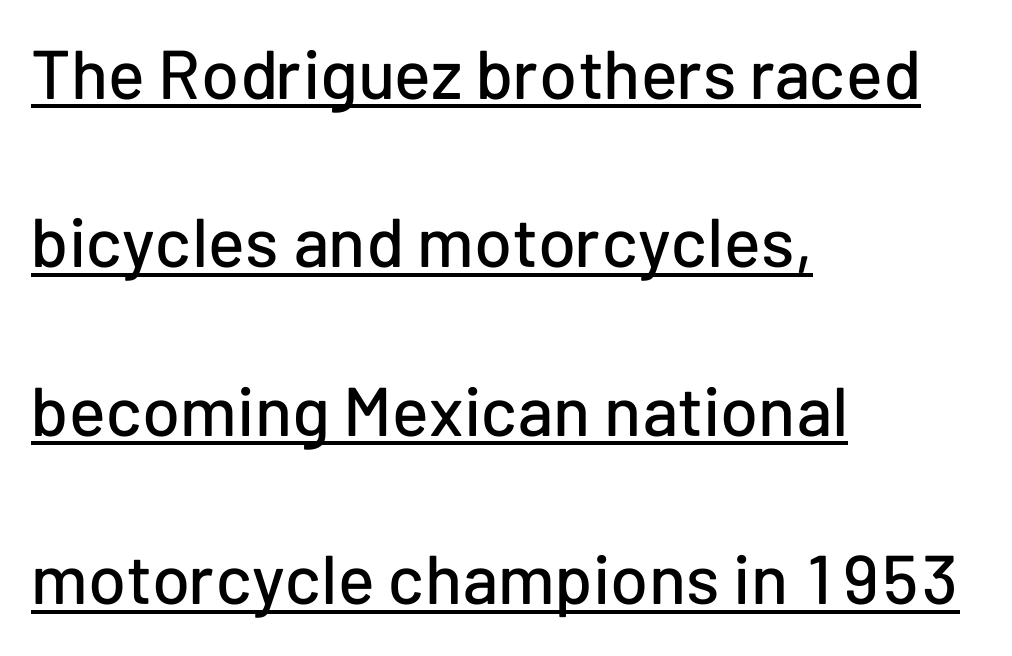
This rendering features underlined lettering. Spacing between characters is what you'd get straight out of the box. This is roman type, the default non-slanted kind. Note the varied advance widths — an 'i' is clearly narrower than an 'm'. Classification — sans serif.
